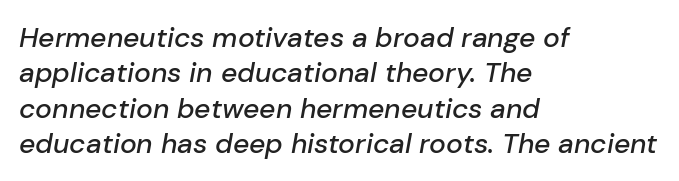
The gaps between neighbouring characters are ordinary and unremarkable. This rendering uses left alignment, leaving the right contour irregular. The axis of the letterforms is tilted away from vertical. Looks like regular typesetting: each glyph gets only the width it needs.
